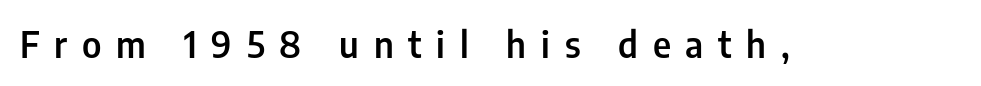
{"serif": "no", "italic": "no", "bold": "semi", "weight": "semibold", "width": "condensed", "stroke_contrast": "low", "x_height": "medium", "monospaced": "no", "underline": "no", "letter_spacing": "wide", "letter_spacing_em": 0.41, "glyph_px": 36}
